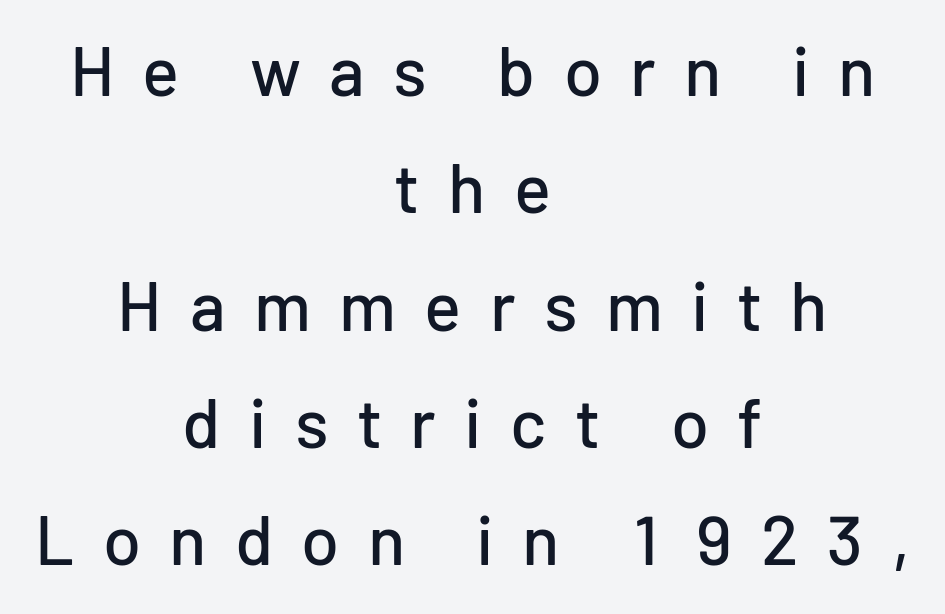
The image shows 69 px sans-serif type, upright; set centered, normal line spacing (1.7x), unusually wide letter spacing (+0.41 em), not underlined; low stroke contrast and a medium x-height.
